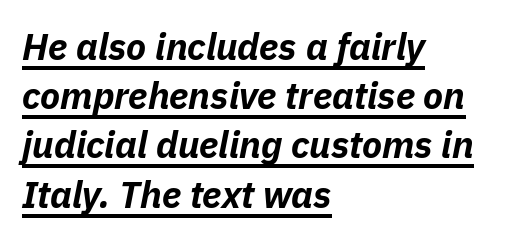
{"italic": "yes", "lean": "right", "slant_degrees": 11, "bold": "yes", "weight": "bold", "width": "normal", "stroke_contrast": "low", "x_height": "medium", "monospaced": "no", "underline": "yes", "align": "left", "line_spacing": "normal", "line_spacing_ratio": 1.33, "letter_spacing": "normal", "letter_spacing_em": 0.0, "glyph_px": 37}
